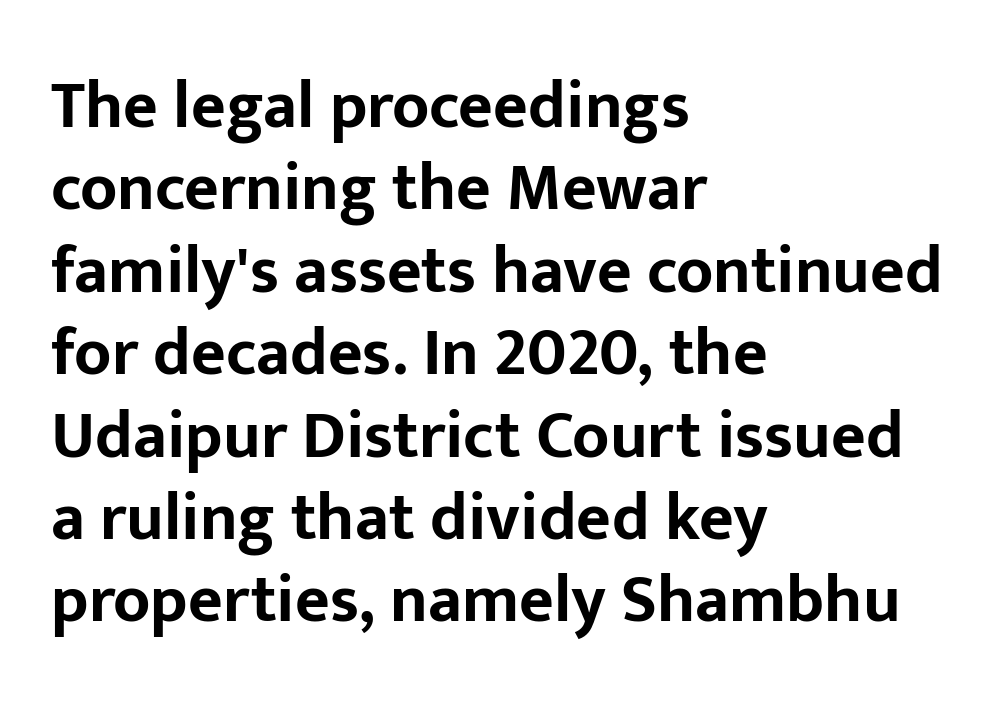
{"serif": "no", "italic": "no", "bold": "yes", "weight": "bold", "width": "normal", "stroke_contrast": "low", "x_height": "medium", "monospaced": "no", "underline": "no", "align": "left", "line_spacing_ratio": 1.23, "letter_spacing": "normal", "letter_spacing_em": 0.0, "glyph_px": 67}
